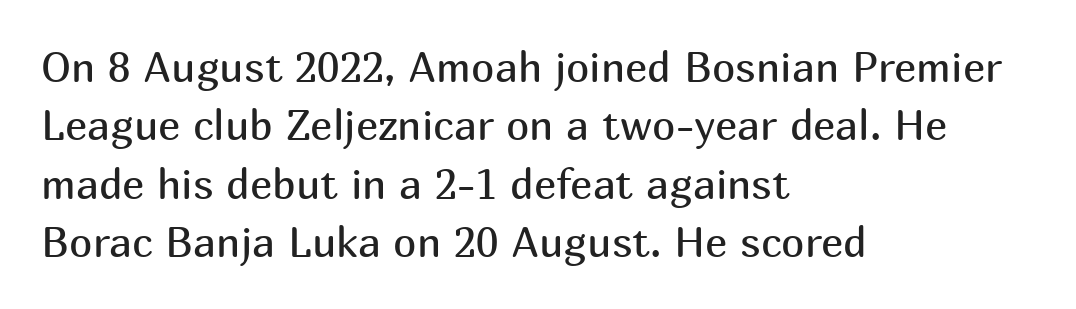
Q: Is the text bold? A: No.
Q: Is the text italic (slanted)? A: No, it is upright.
Q: Is the typeface a serif or a sans-serif typeface? A: Sans-serif.
Q: Is the text underlined? A: No.
Q: How is the paragraph aligned? A: Left-aligned.
Q: Is the spacing between letters normal or unusually wide? A: Normal.
Q: Is the spacing between lines tight, normal or loose? A: Normal.
Q: Width (condensed, normal, or wide)? A: Normal.
Q: Stroke contrast? A: Medium.
Q: x-height? A: Medium.
Q: Monospaced? A: No.
